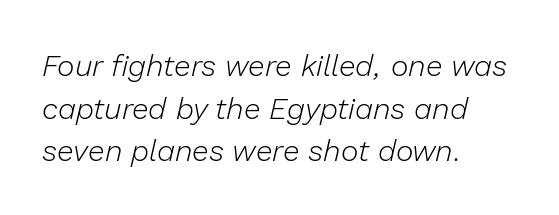
The image shows 30 px light type, italic (leaning right); set left-aligned, normal line spacing (1.42x), normal letter spacing, not underlined; low stroke contrast and a medium x-height.
